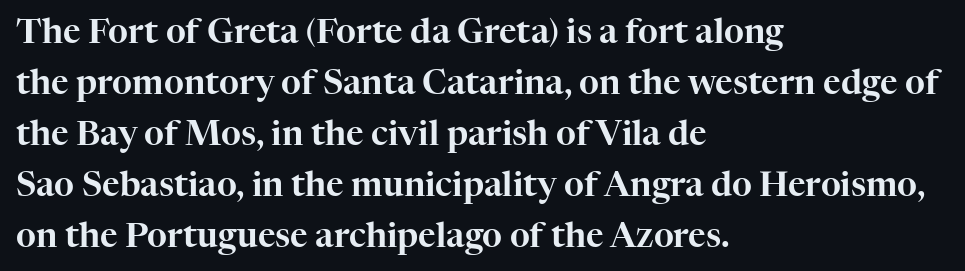
Does the leading feel generous? No, just average. The words here are not underlined. This sample uses a serif face. Tall strokes in this sample are plumb rather than angled. Line starts are locked; line ends wander. Words appear dense and cohesive because spacing is normal.
